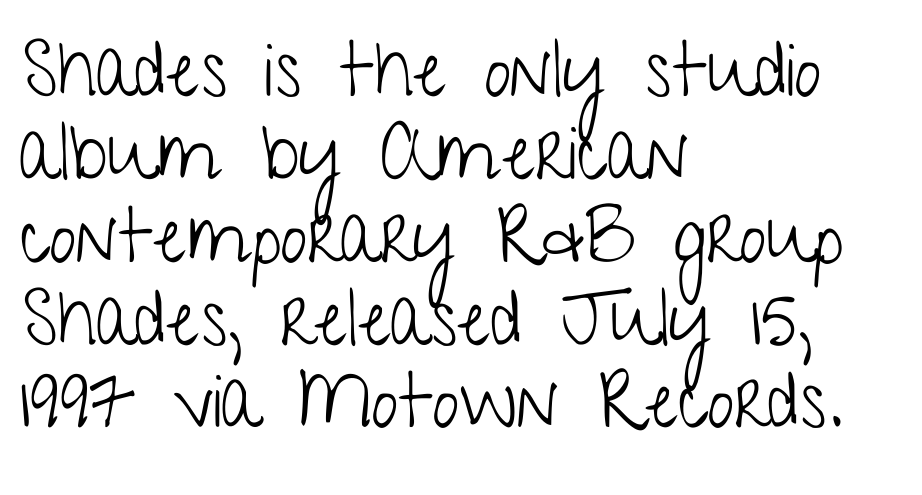
The image shows 76 px light, condensed sans-serif type, upright; set left-aligned, tight line spacing (1.09x), normal letter spacing, not underlined; low stroke contrast and a medium x-height.
